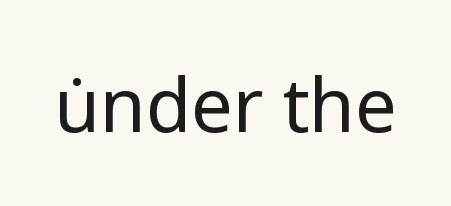
You can tell it's not italic because the verticals are truly vertical. Caption: standard tracking, unaltered. Type style note: lacks serifs. Beneath every word, the page is bare. Vertical stems look standard width or narrower in stroke. Think of a printed novel: that variable character pitch is what you see here.
